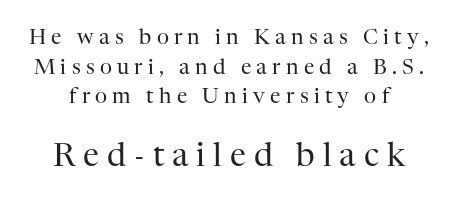
Q: Is the text bold? A: No.
Q: Is the text italic (slanted)? A: No, it is upright.
Q: Is the typeface a serif or a sans-serif typeface? A: Serif.
Q: Is the text underlined? A: No.
Q: Is the spacing between letters normal or unusually wide? A: Unusually wide.
Q: Is the spacing between lines tight, normal or loose? A: Normal.
Q: Which block of text is set in a larger size, the first (top) or the second (bottom)? A: The second (bottom) one.
Q: Width (condensed, normal, or wide)? A: Normal.
Q: Stroke contrast? A: High.
Q: x-height? A: Medium.
Q: Monospaced? A: No.
